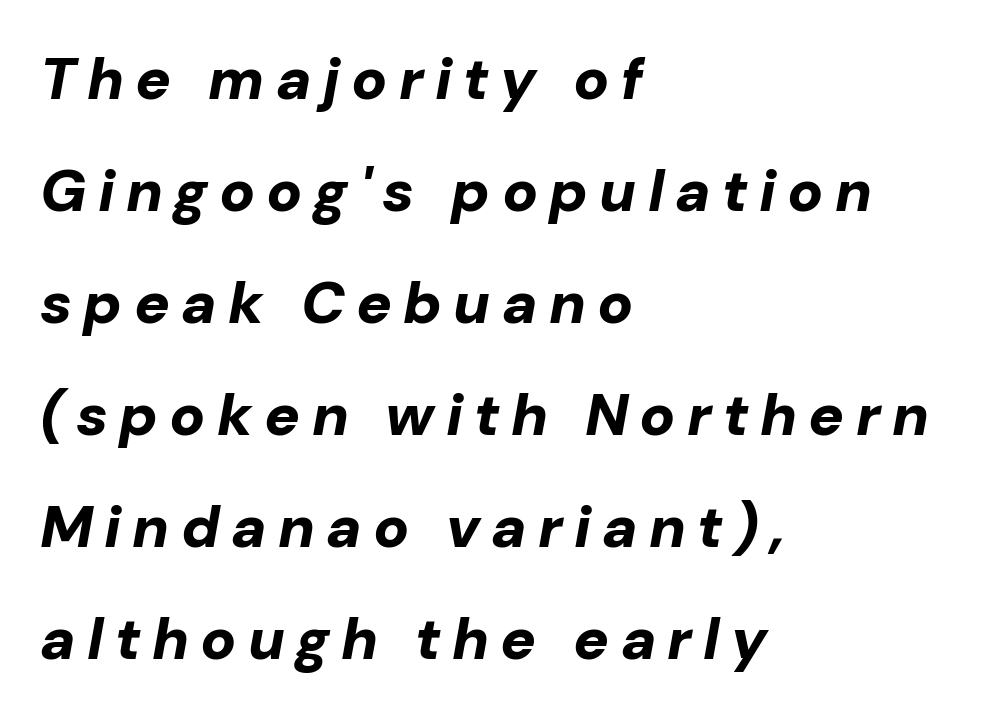
The image shows 59 px bold type, italic (leaning right); set left-aligned, loose line spacing (1.9x), not underlined; low stroke contrast and a medium x-height.
